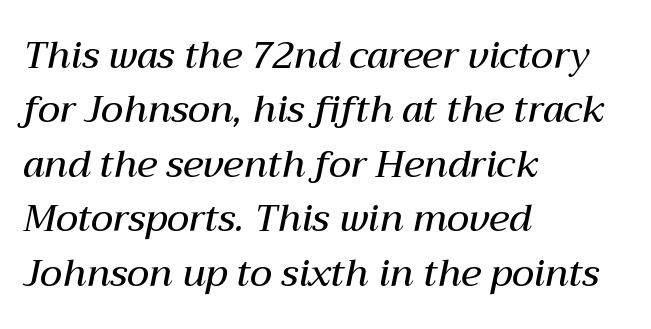
{"italic": "yes", "lean": "right", "slant_degrees": 12, "bold": "semi", "weight": "semibold", "width": "normal", "stroke_contrast": "medium", "x_height": "medium", "monospaced": "no", "underline": "no", "align": "left", "line_spacing": "normal", "line_spacing_ratio": 1.47, "letter_spacing": "normal", "letter_spacing_em": 0.0, "glyph_px": 37}
